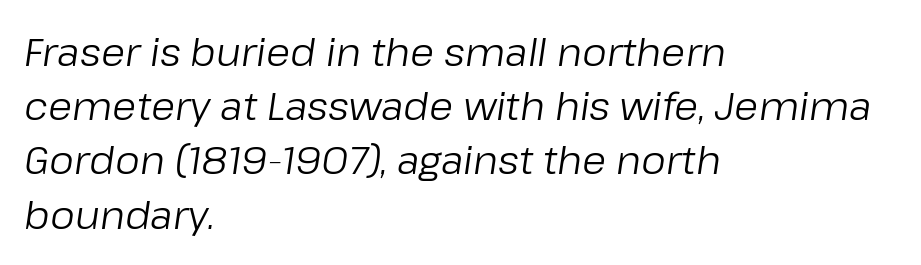
The image shows 39 px regular-weight type, italic (leaning right); set left-aligned, normal line spacing (1.39x), normal letter spacing, not underlined; low stroke contrast and a medium x-height.
